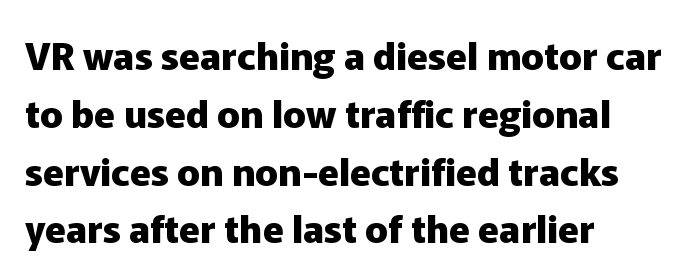
{"serif": "no", "italic": "no", "bold": "yes", "weight": "heavy", "width": "normal", "stroke_contrast": "low", "x_height": "medium", "monospaced": "no", "underline": "no", "align": "left", "line_spacing": "normal", "line_spacing_ratio": 1.52, "letter_spacing": "normal", "letter_spacing_em": 0.0, "glyph_px": 38}
